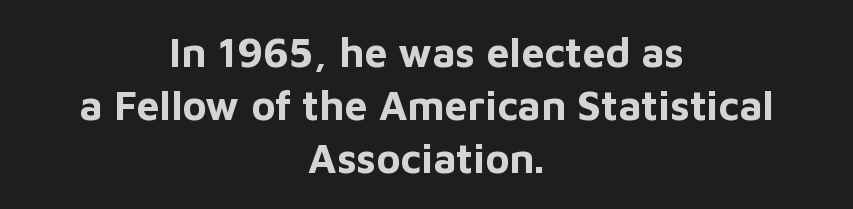
{"serif": "no", "italic": "no", "bold": "yes", "weight": "bold", "width": "normal", "stroke_contrast": "low", "x_height": "medium", "monospaced": "no", "underline": "no", "align": "center", "line_spacing": "normal", "line_spacing_ratio": 1.29, "letter_spacing": "normal", "letter_spacing_em": 0.0, "glyph_px": 41}
